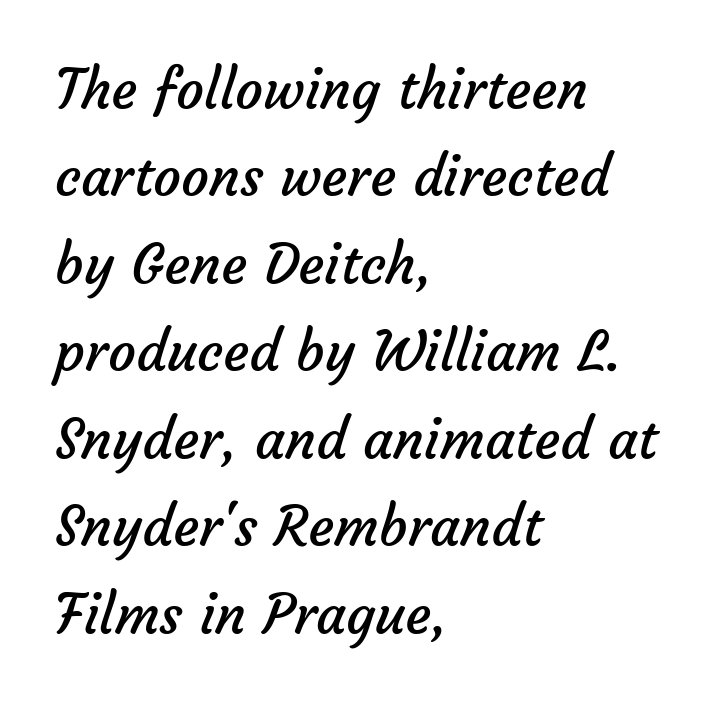
{"serif": "no", "bold": "no", "weight": "regular", "width": "normal", "stroke_contrast": "low", "x_height": "medium", "monospaced": "no", "underline": "no", "align": "left", "line_spacing": "normal", "line_spacing_ratio": 1.59, "letter_spacing": "normal", "letter_spacing_em": 0.0, "glyph_px": 55}
